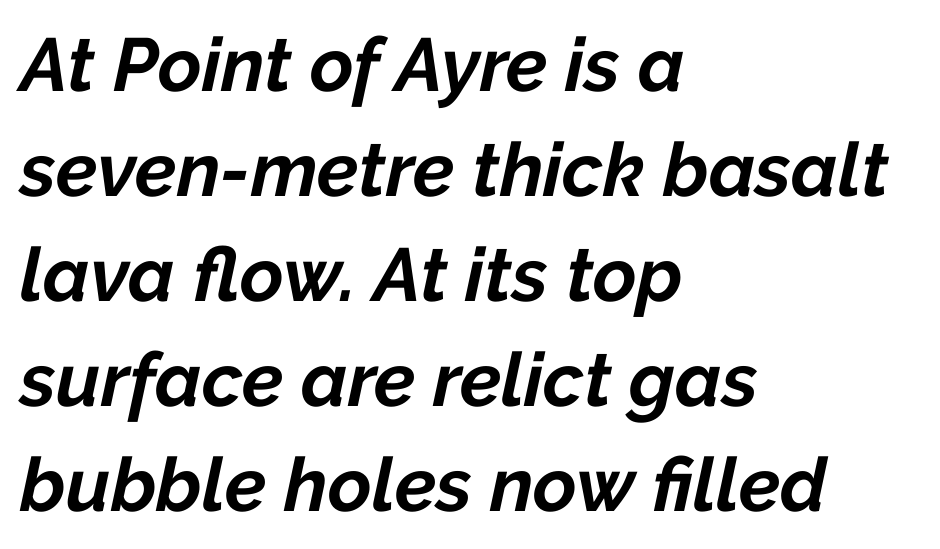
Q: Is the text bold? A: Yes.
Q: Is the text italic (slanted)? A: Yes, it leans right by about 12 degrees.
Q: Is the text underlined? A: No.
Q: How is the paragraph aligned? A: Left-aligned.
Q: Is the spacing between letters normal or unusually wide? A: Normal.
Q: Is the spacing between lines tight, normal or loose? A: Normal.
Q: Width (condensed, normal, or wide)? A: Normal.
Q: Stroke contrast? A: Low.
Q: x-height? A: Medium.
Q: Monospaced? A: No.
